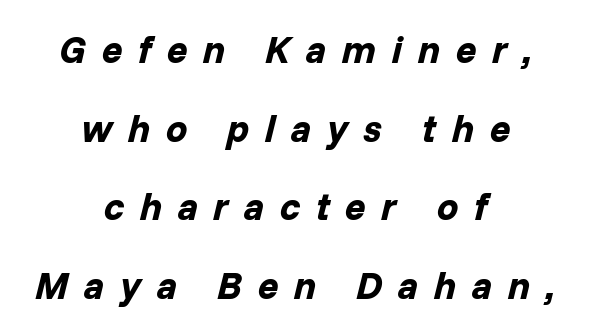
The image shows 38 px bold type, italic (leaning right); set centered, loose line spacing (2.07x), unusually wide letter spacing (+0.41 em), not underlined; low stroke contrast and a medium x-height.
